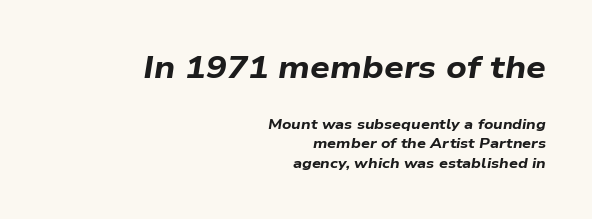
{"italic": "yes", "lean": "right", "slant_degrees": 9, "bold": "yes", "weight": "bold", "width": "wide", "stroke_contrast": "low", "x_height": "medium", "monospaced": "no", "underline": "no", "align": "right", "line_spacing": "normal", "line_spacing_ratio": 1.39, "letter_spacing": "normal", "letter_spacing_em": 0.0, "larger_block": "first", "size_ratio": 2.21, "glyph_px": 31}
